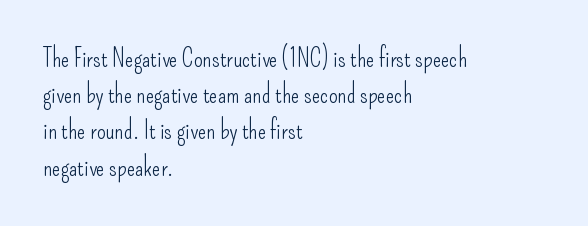
{"italic": "no", "bold": "no", "underline": "no", "align": "left", "line_spacing": "normal", "line_spacing_ratio": 1.45, "letter_spacing": "normal", "letter_spacing_em": 0.0, "glyph_px": 25}
